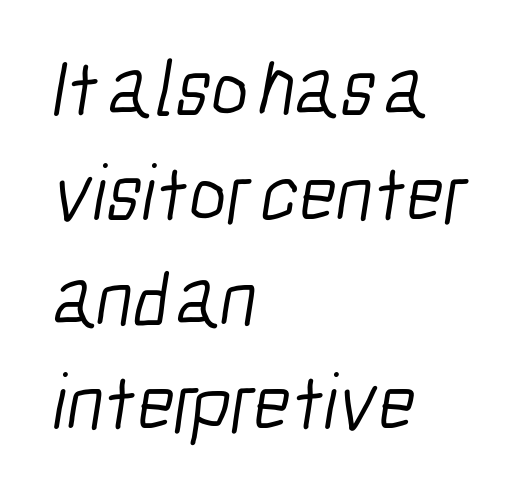
{"serif": "no", "bold": "no", "weight": "light", "width": "condensed", "stroke_contrast": "low", "x_height": "medium", "monospaced": "no", "underline": "no", "align": "left", "line_spacing": "normal", "line_spacing_ratio": 1.31, "letter_spacing": "normal", "letter_spacing_em": 0.0, "glyph_px": 80}
